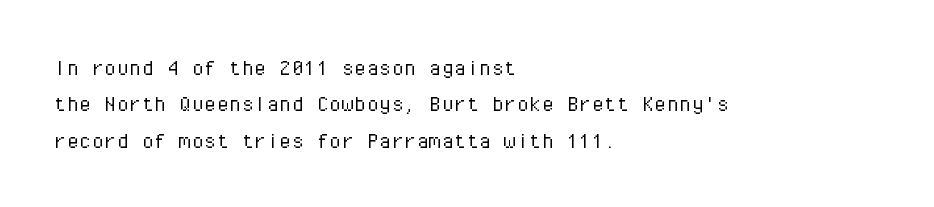
The image shows 25 px text type, upright; set left-aligned, normal line spacing (1.46x), normal letter spacing, not underlined.
